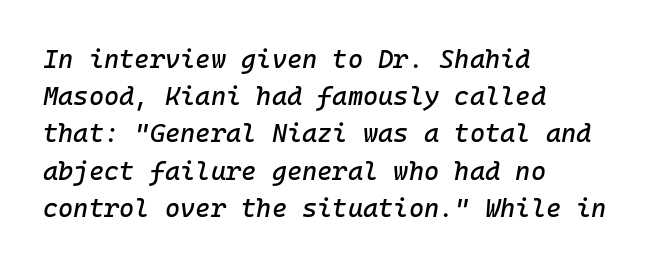
{"italic": "yes", "lean": "right", "slant_degrees": 10, "underline": "no", "align": "left", "line_spacing": "normal", "line_spacing_ratio": 1.43, "letter_spacing": "normal", "letter_spacing_em": 0.0, "glyph_px": 26}
